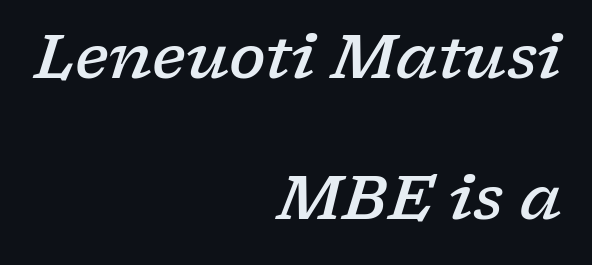
{"serif": "yes", "italic": "yes", "lean": "right", "slant_degrees": 17, "bold": "semi", "weight": "semibold", "width": "wide", "stroke_contrast": "low", "x_height": "medium", "monospaced": "no", "underline": "no", "align": "right", "line_spacing": "loose", "line_spacing_ratio": 2.31, "letter_spacing": "normal", "letter_spacing_em": 0.0, "glyph_px": 61}
